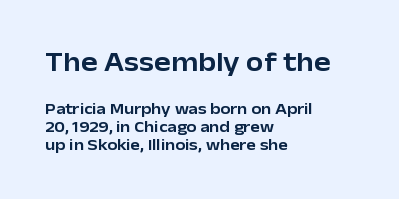
Q: Is the text italic (slanted)? A: No, it is upright.
Q: Is the typeface a serif or a sans-serif typeface? A: Sans-serif.
Q: Is the text underlined? A: No.
Q: How is the paragraph aligned? A: Left-aligned.
Q: Is the spacing between letters normal or unusually wide? A: Normal.
Q: Is the spacing between lines tight, normal or loose? A: Tight.
Q: Which block of text is set in a larger size, the first (top) or the second (bottom)? A: The first (top) one.
Q: Width (condensed, normal, or wide)? A: Normal.
Q: Stroke contrast? A: Low.
Q: x-height? A: Medium.
Q: Monospaced? A: No.
